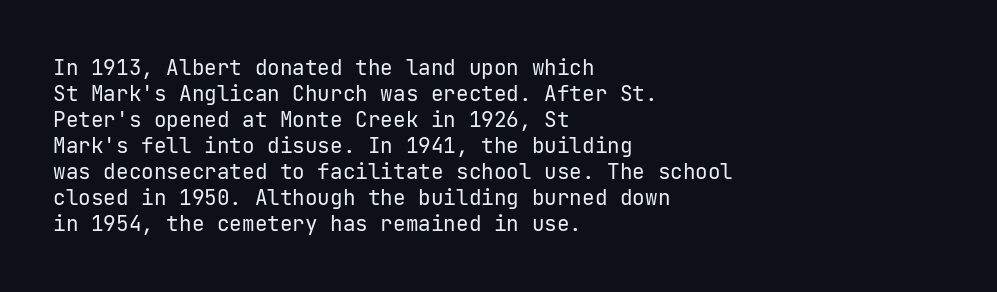
The image shows 21 px text type, upright; set left-aligned, line spacing 1.24x, normal letter spacing, not underlined.
